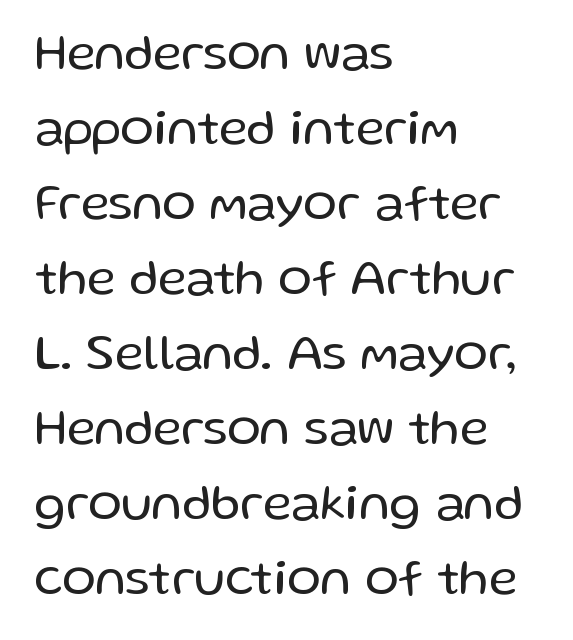
{"serif": "no", "italic": "no", "bold": "no", "weight": "regular", "width": "normal", "stroke_contrast": "low", "x_height": "medium", "monospaced": "no", "underline": "no", "align": "left", "line_spacing": "normal", "line_spacing_ratio": 1.5, "letter_spacing": "normal", "letter_spacing_em": 0.0, "glyph_px": 50}
